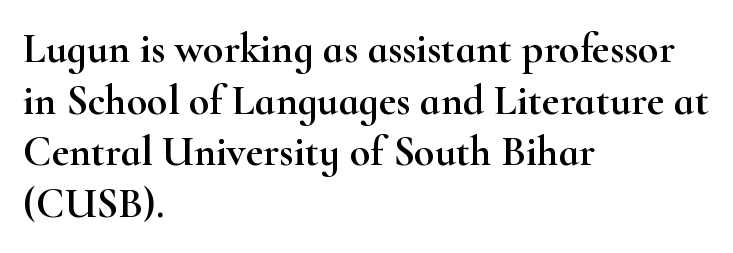
You could not count columns in this text — the font is proportionally spaced. Quick note: not italic, upright. Rule under the text: the space is simply empty. The letters sit at their default tracking, neither squeezed nor spread. Stroke terminals: seriffed.
